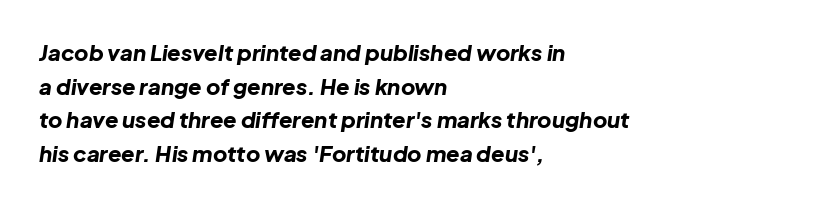
{"italic": "yes", "lean": "right", "slant_degrees": 8, "bold": "yes", "underline": "no", "align": "left", "line_spacing": "normal", "line_spacing_ratio": 1.53, "letter_spacing": "normal", "letter_spacing_em": 0.0, "glyph_px": 22}
